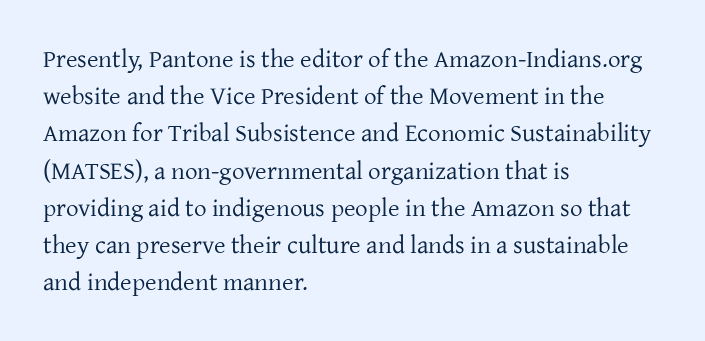
Q: Is the text bold? A: No.
Q: Is the text italic (slanted)? A: No, it is upright.
Q: Is the text underlined? A: No.
Q: How is the paragraph aligned? A: Left-aligned.
Q: Is the spacing between letters normal or unusually wide? A: Normal.
Q: Is the spacing between lines tight, normal or loose? A: Normal.
